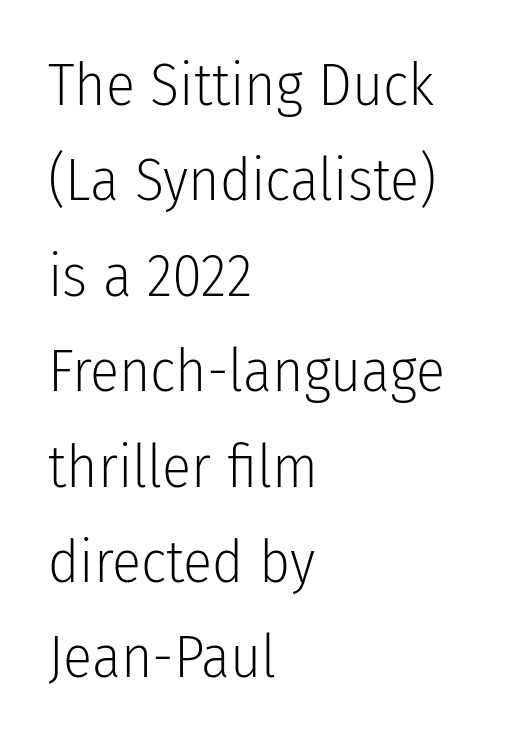
Is the type heavy? It reads as light-to-regular instead. The compositor pushed each line to the left boundary. This sample keeps an unexceptional amount of space between lines. Short note: letters normally spaced.
